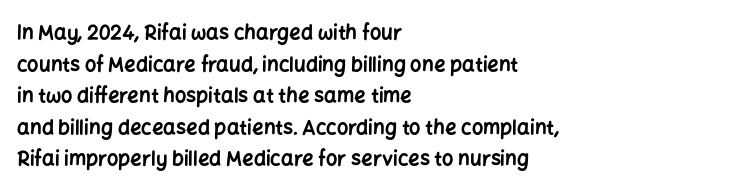
If you drew a line through each stem, it would be perfectly vertical. Nobody drew a line under any word here. A full-strength bold gives these letters their thick strokes. Honestly, the letter spacing is just normal — you wouldn't notice it. Left-aligned paragraph, ragged on the right.
